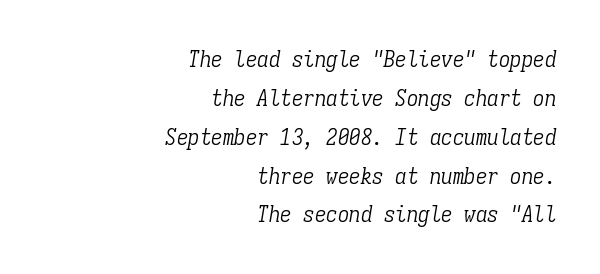
Q: Is the text bold? A: No.
Q: Is the text italic (slanted)? A: Yes, it leans right by about 9 degrees.
Q: Is the text underlined? A: No.
Q: How is the paragraph aligned? A: Right-aligned.
Q: Is the spacing between letters normal or unusually wide? A: Normal.
Q: Is the spacing between lines tight, normal or loose? A: Normal.
